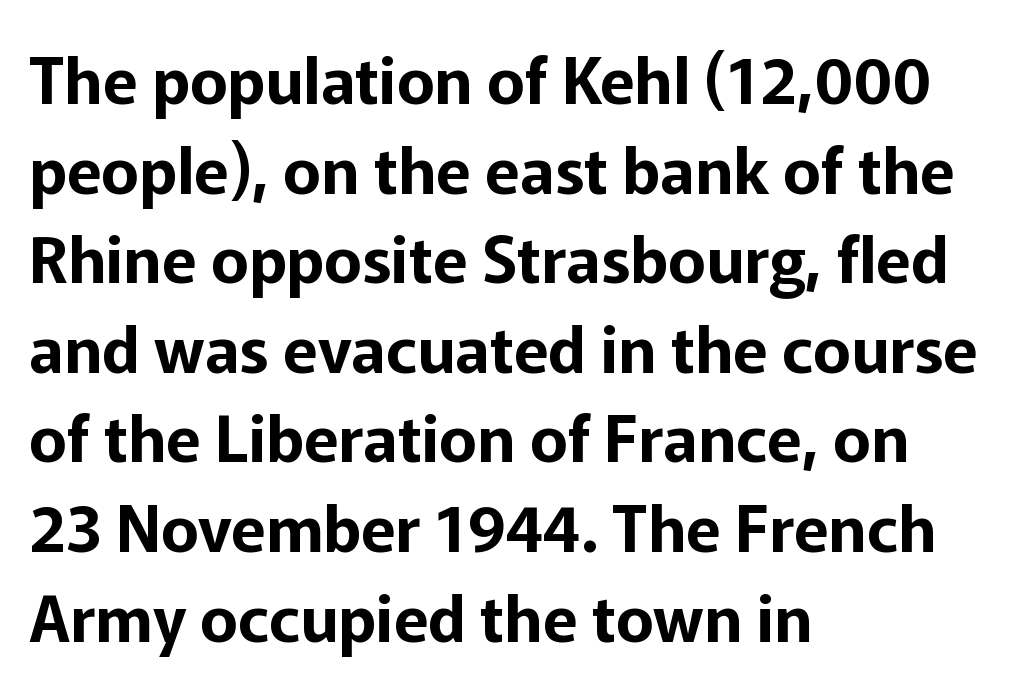
Reading down the column, the eye jumps a familiar distance to each next line. Is this a fixed-width face? No — the glyphs have proportional, varying widths. Quick note: not italic, upright. The string is rendered with underlining switched off. This rendering employs a face without finishing strokes, i.e., a sans-serif. The face used here is rendered with its standard letterfit.
